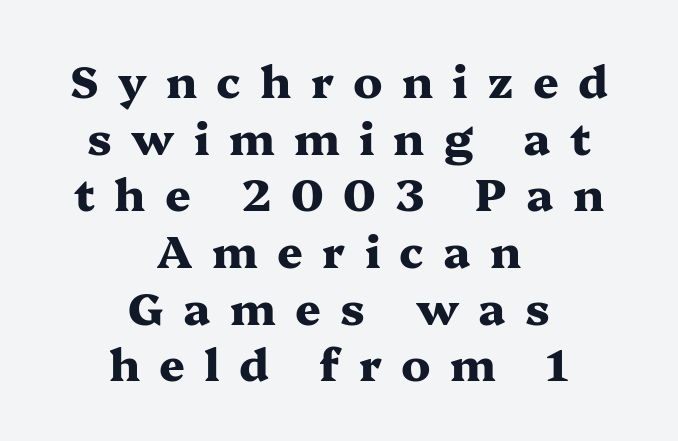
Is the block centered? Yes — each line is placed symmetrically about the middle. This rendering widens character spacing well past its baseline value. The lettering holds an erect, upright posture throughout. The passage shown is typed in a proportional face where columns would drift.
